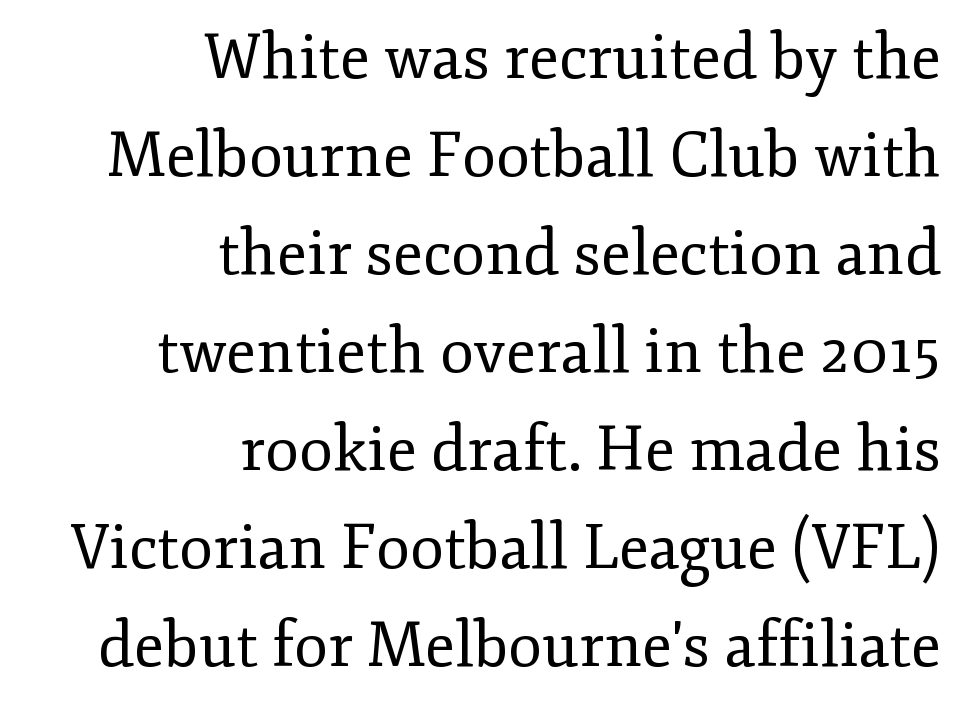
Q: Is the text bold? A: No.
Q: Is the text italic (slanted)? A: No, it is upright.
Q: Is the typeface a serif or a sans-serif typeface? A: Serif.
Q: Is the text underlined? A: No.
Q: How is the paragraph aligned? A: Right-aligned.
Q: Is the spacing between letters normal or unusually wide? A: Normal.
Q: Is the spacing between lines tight, normal or loose? A: Normal.
Q: Width (condensed, normal, or wide)? A: Normal.
Q: Stroke contrast? A: Low.
Q: x-height? A: Small.
Q: Monospaced? A: No.
